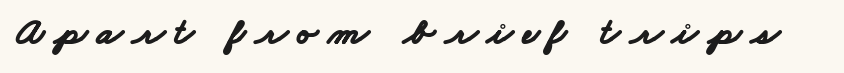
The image shows 38 px bold, wide sans-serif type; set unusually wide letter spacing (+0.25 em), not underlined; low stroke contrast and a small x-height.
